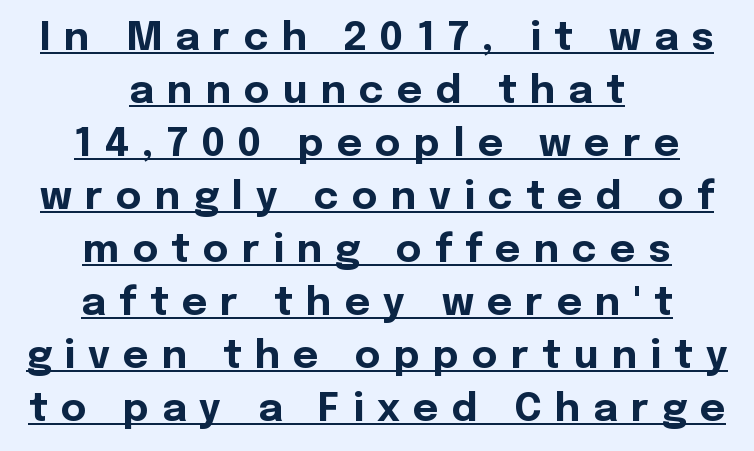
Q: Is the text bold? A: Yes.
Q: Is the text italic (slanted)? A: No, it is upright.
Q: Is the typeface a serif or a sans-serif typeface? A: Sans-serif.
Q: Is the text underlined? A: Yes.
Q: How is the paragraph aligned? A: Centered.
Q: Is the spacing between letters normal or unusually wide? A: Unusually wide.
Q: Is the spacing between lines tight, normal or loose? A: Normal.
Q: Width (condensed, normal, or wide)? A: Normal.
Q: x-height? A: Medium.
Q: Monospaced? A: No.
